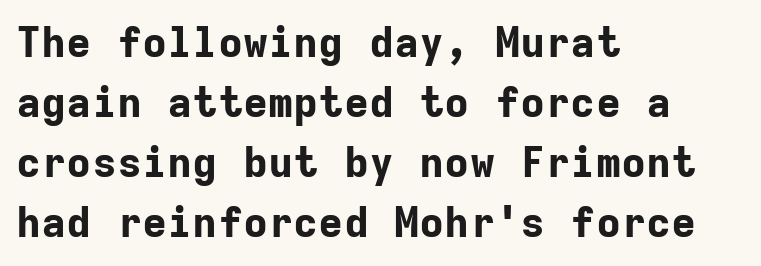
{"serif": "no", "italic": "no", "bold": "yes", "weight": "bold", "width": "normal", "stroke_contrast": "low", "x_height": "medium", "monospaced": "yes", "underline": "no", "align": "left", "line_spacing": "normal", "line_spacing_ratio": 1.43, "letter_spacing": "normal", "letter_spacing_em": 0.0, "glyph_px": 42}
